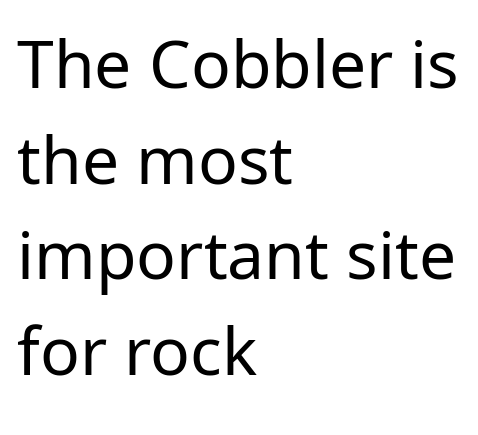
Q: Is the text bold? A: No.
Q: Is the text italic (slanted)? A: No, it is upright.
Q: Is the typeface a serif or a sans-serif typeface? A: Sans-serif.
Q: Is the text underlined? A: No.
Q: How is the paragraph aligned? A: Left-aligned.
Q: Is the spacing between letters normal or unusually wide? A: Normal.
Q: Is the spacing between lines tight, normal or loose? A: Normal.
Q: Width (condensed, normal, or wide)? A: Normal.
Q: Stroke contrast? A: Low.
Q: x-height? A: Medium.
Q: Monospaced? A: No.
